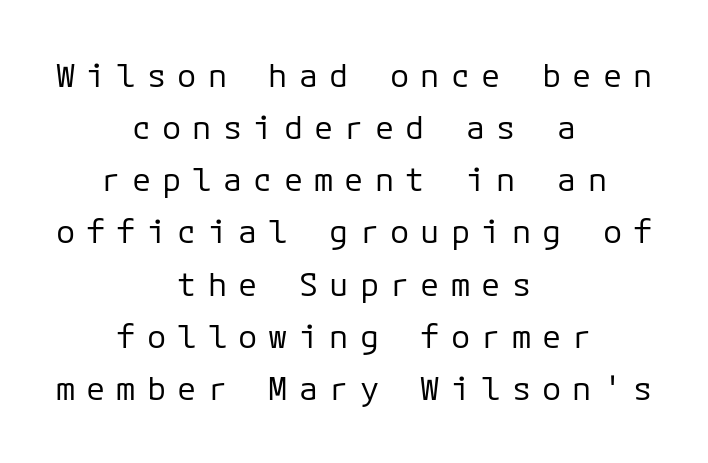
Q: Is the text bold? A: No.
Q: Is the text italic (slanted)? A: No, it is upright.
Q: Is the typeface a serif or a sans-serif typeface? A: Sans-serif.
Q: Is the text underlined? A: No.
Q: How is the paragraph aligned? A: Centered.
Q: Is the spacing between letters normal or unusually wide? A: Unusually wide.
Q: Is the spacing between lines tight, normal or loose? A: Normal.
Q: Width (condensed, normal, or wide)? A: Normal.
Q: Stroke contrast? A: Low.
Q: x-height? A: Medium.
